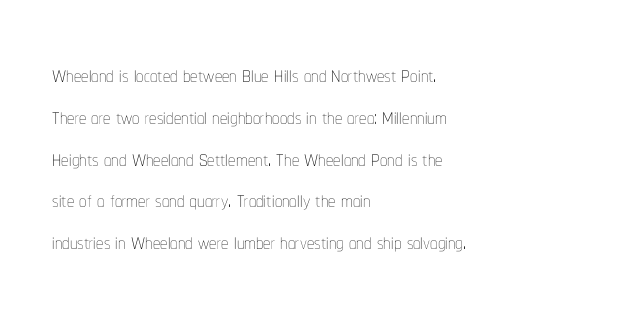
The letters advance in unequal steps, a hallmark of proportional type. A typesetter would mark this as roman, not italic. Default kerning and tracking; the words read as compact shapes. The space directly below the letters is spotless. The characters are drawn with everyday or finer stroke widths. The passage is arranged the way most books set body copy — flush left.
